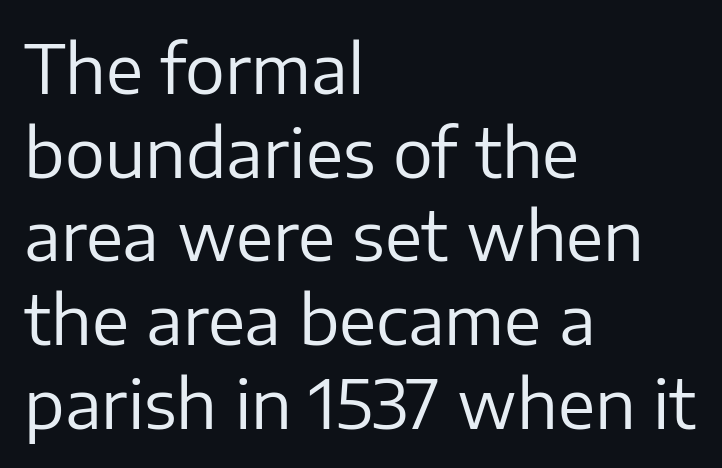
Q: Is the text bold? A: No.
Q: Is the text italic (slanted)? A: No, it is upright.
Q: Is the typeface a serif or a sans-serif typeface? A: Sans-serif.
Q: Is the text underlined? A: No.
Q: How is the paragraph aligned? A: Left-aligned.
Q: Is the spacing between letters normal or unusually wide? A: Normal.
Q: Is the spacing between lines tight, normal or loose? A: Normal.
Q: Width (condensed, normal, or wide)? A: Normal.
Q: Stroke contrast? A: Low.
Q: x-height? A: Medium.
Q: Monospaced? A: No.
